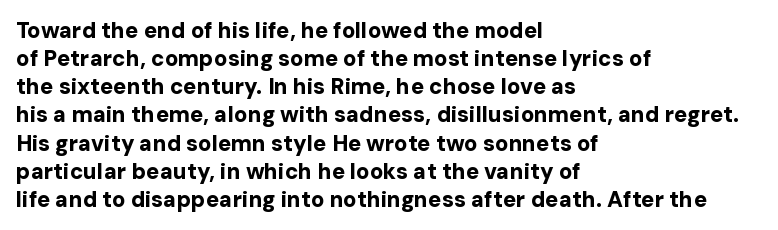
Q: Is the text bold? A: Yes.
Q: Is the text italic (slanted)? A: No, it is upright.
Q: Is the text underlined? A: No.
Q: How is the paragraph aligned? A: Left-aligned.
Q: Is the spacing between letters normal or unusually wide? A: Normal.
Q: Is the spacing between lines tight, normal or loose? A: Normal.
